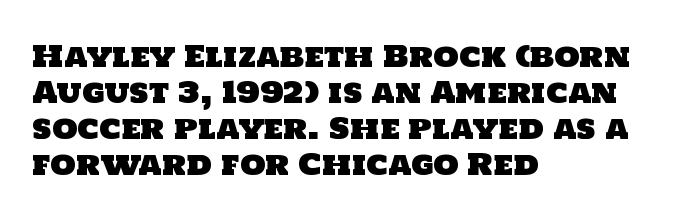
The image shows 29 px sans-serif type; set left-aligned, line spacing 1.24x, normal letter spacing, not underlined; low stroke contrast and a large x-height.
